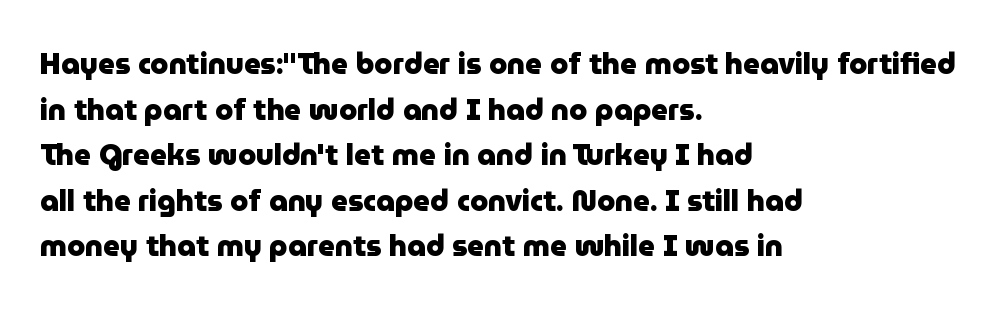
{"serif": "no", "italic": "no", "bold": "yes", "weight": "heavy", "width": "normal", "stroke_contrast": "low", "x_height": "medium", "monospaced": "no", "underline": "no", "align": "left", "line_spacing": "normal", "line_spacing_ratio": 1.57, "letter_spacing": "normal", "letter_spacing_em": 0.0, "glyph_px": 29}
